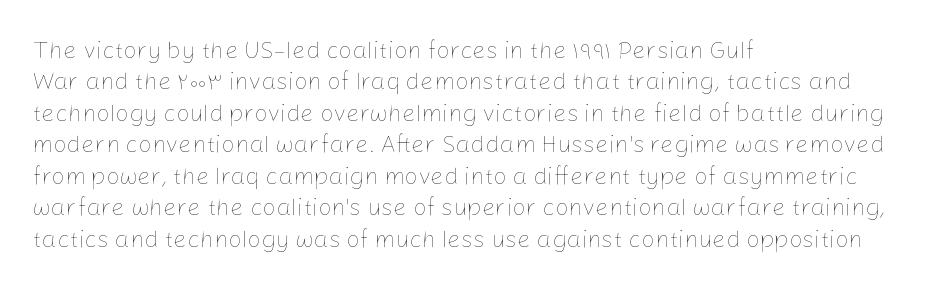
The image shows 24 px text type, upright; set left-aligned, normal line spacing (1.31x), normal letter spacing, not underlined.
